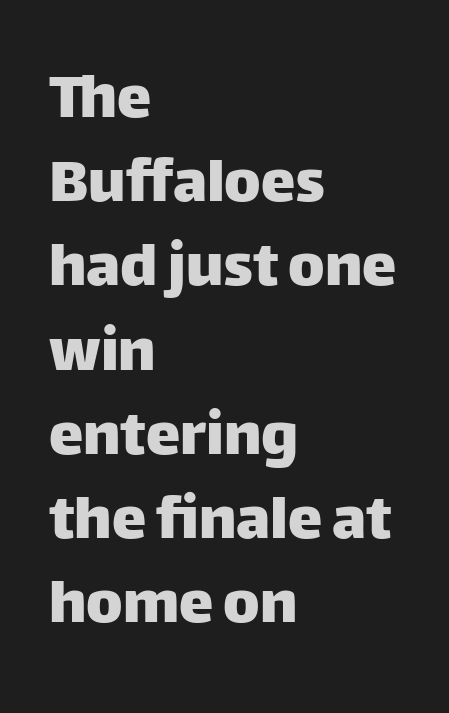
You can tell it's not italic because the verticals are truly vertical. The lines are quadded left. The designer went with a sans here, leaving each stem footless. This rendering features lettering with no underline.
